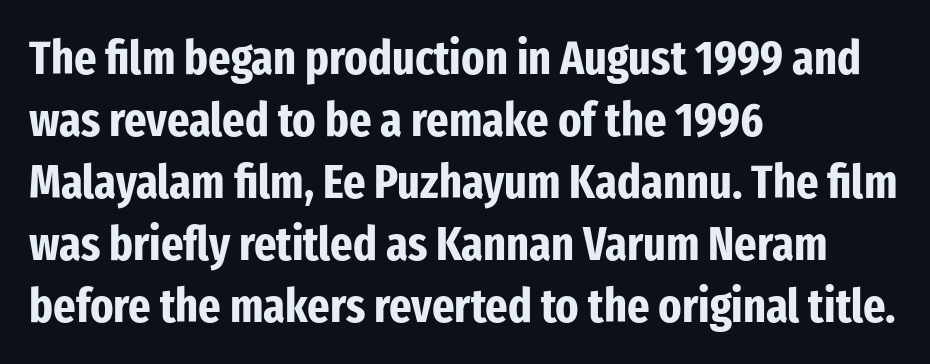
{"serif": "no", "italic": "no", "bold": "yes", "weight": "bold", "width": "condensed", "stroke_contrast": "low", "x_height": "medium", "monospaced": "no", "underline": "no", "align": "left", "line_spacing": "normal", "line_spacing_ratio": 1.29, "letter_spacing": "normal", "letter_spacing_em": 0.0, "glyph_px": 48}
